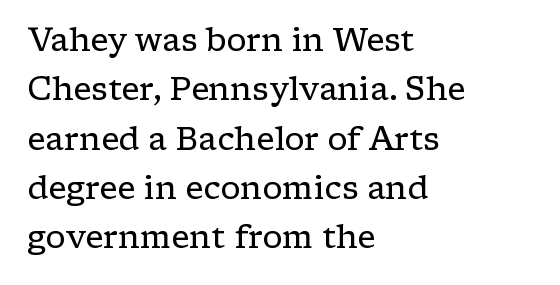
The image shows 32 px regular-weight, wide serif type, upright; set left-aligned, normal line spacing (1.54x), normal letter spacing, not underlined; low stroke contrast and a medium x-height.
